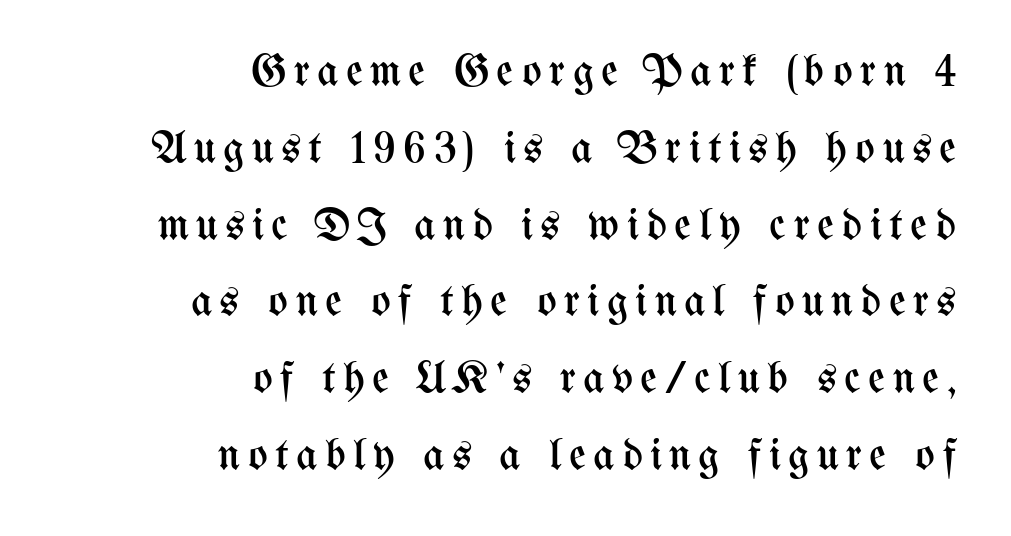
Q: Is the text bold? A: No.
Q: Is the text italic (slanted)? A: No, it is upright.
Q: Is the text underlined? A: No.
Q: How is the paragraph aligned? A: Right-aligned.
Q: Is the spacing between lines tight, normal or loose? A: Normal.
Q: Width (condensed, normal, or wide)? A: Condensed.
Q: Stroke contrast? A: Medium.
Q: x-height? A: Medium.
Q: Monospaced? A: No.
